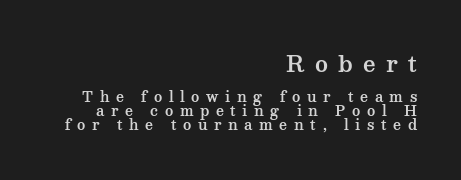
Q: Is the text italic (slanted)? A: No, it is upright.
Q: Is the text underlined? A: No.
Q: How is the paragraph aligned? A: Right-aligned.
Q: Is the spacing between letters normal or unusually wide? A: Unusually wide.
Q: Is the spacing between lines tight, normal or loose? A: Tight.
Q: Which block of text is set in a larger size, the first (top) or the second (bottom)? A: The first (top) one.
